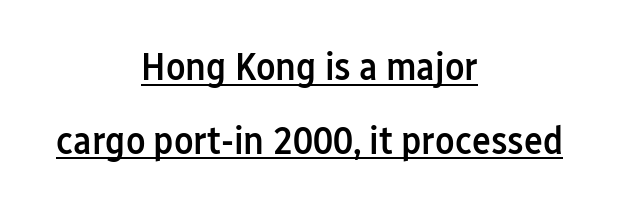
The passage shown is typed in a proportional face where columns would drift. Every letter is mildly thick-stroked: semibold rather than bold. Rendered with straight, roman letterforms. Reading down the block, each line starts at a different indent, mirrored at its end. Students, note that the glyphs here touch the page at normal intervals. The designer went with a sans here, leaving each stem footless.
